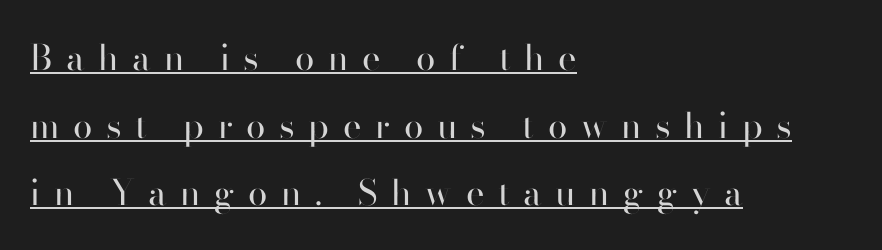
The type family on display is of the sans-serif kind. A quiet, ordinary-to-light weight characterises the typeface. The vertical gap from one line to the next is large. The font's upright variant was chosen for this text. Compared with a centered layout, this one pins lines to the left instead.
